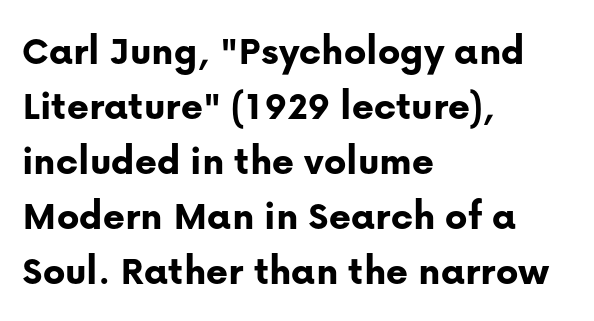
The image shows 42 px bold sans-serif type, upright; set left-aligned, normal line spacing (1.31x), normal letter spacing, not underlined; low stroke contrast and a medium x-height.
